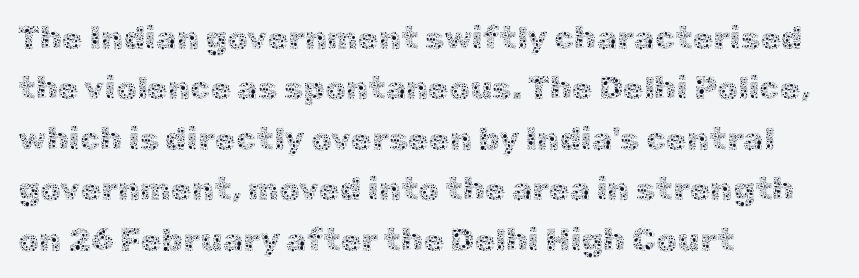
Q: Is the text bold? A: No.
Q: Is the text italic (slanted)? A: No, it is upright.
Q: Is the text underlined? A: No.
Q: How is the paragraph aligned? A: Left-aligned.
Q: Is the spacing between letters normal or unusually wide? A: Normal.
Q: Is the spacing between lines tight, normal or loose? A: Normal.
Q: Width (condensed, normal, or wide)? A: Normal.
Q: x-height? A: Medium.
Q: Monospaced? A: No.
